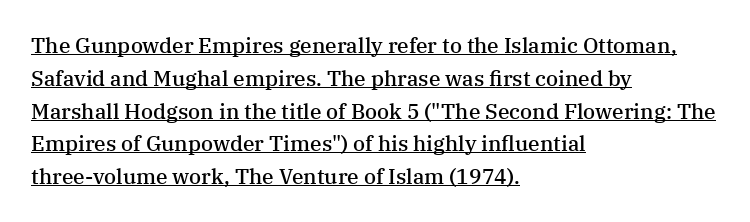
Q: Is the text bold? A: Semi-bold.
Q: Is the text italic (slanted)? A: No, it is upright.
Q: Is the text underlined? A: Yes.
Q: How is the paragraph aligned? A: Left-aligned.
Q: Is the spacing between letters normal or unusually wide? A: Normal.
Q: Is the spacing between lines tight, normal or loose? A: Normal.
